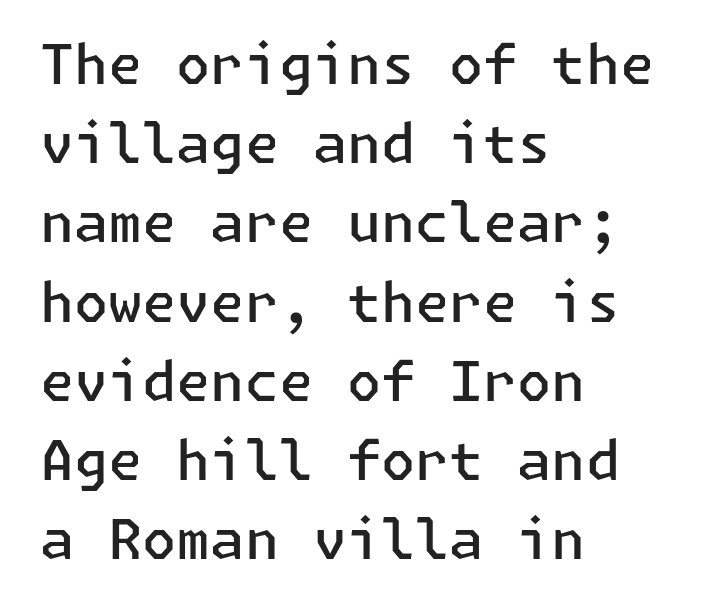
{"serif": "no", "italic": "no", "bold": "semi", "weight": "semibold", "width": "normal", "stroke_contrast": "low", "x_height": "medium", "underline": "no", "align": "left", "line_spacing": "normal", "line_spacing_ratio": 1.44, "letter_spacing": "normal", "letter_spacing_em": 0.0, "glyph_px": 55}
